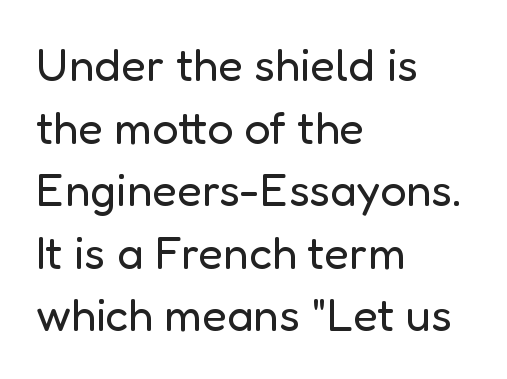
{"serif": "no", "italic": "no", "bold": "no", "weight": "regular", "width": "normal", "stroke_contrast": "low", "x_height": "medium", "monospaced": "no", "underline": "no", "align": "left", "line_spacing": "normal", "line_spacing_ratio": 1.36, "letter_spacing": "normal", "letter_spacing_em": 0.0, "glyph_px": 46}
